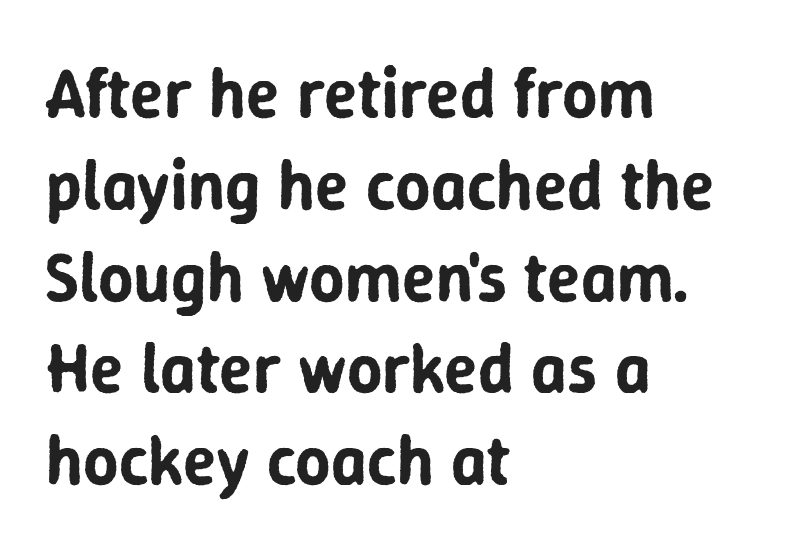
Q: Is the text italic (slanted)? A: No, it is upright.
Q: Is the typeface a serif or a sans-serif typeface? A: Sans-serif.
Q: Is the text underlined? A: No.
Q: How is the paragraph aligned? A: Left-aligned.
Q: Is the spacing between letters normal or unusually wide? A: Normal.
Q: Is the spacing between lines tight, normal or loose? A: Normal.
Q: Width (condensed, normal, or wide)? A: Normal.
Q: Stroke contrast? A: Low.
Q: x-height? A: Medium.
Q: Monospaced? A: No.
